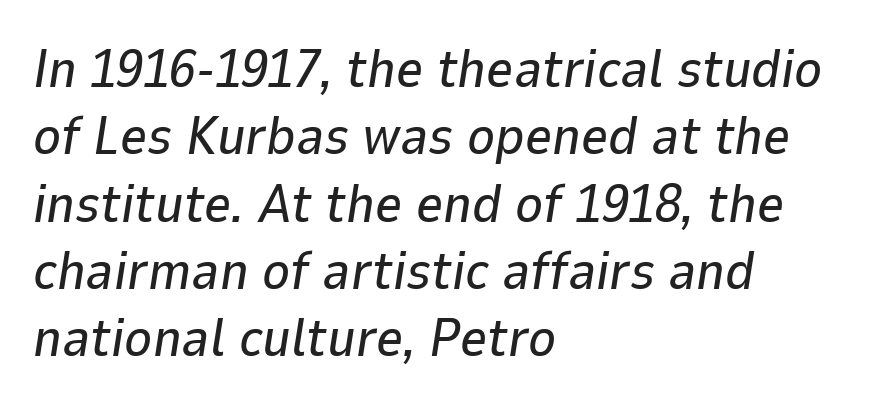
{"italic": "yes", "lean": "right", "slant_degrees": 9, "width": "normal", "stroke_contrast": "low", "x_height": "medium", "monospaced": "no", "underline": "no", "align": "left", "line_spacing": "normal", "line_spacing_ratio": 1.27, "letter_spacing": "normal", "letter_spacing_em": 0.0, "glyph_px": 53}
